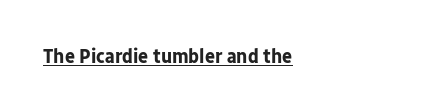
Characters remain perfectly vertical along every line. Here the glyphs are tracked normally, forming tight word shapes. Horizontally, the lines are justified to the leading edge only. Does the weight exceed regular? Yes, all the way to bold. A baseline rule has been typeset under these characters.
